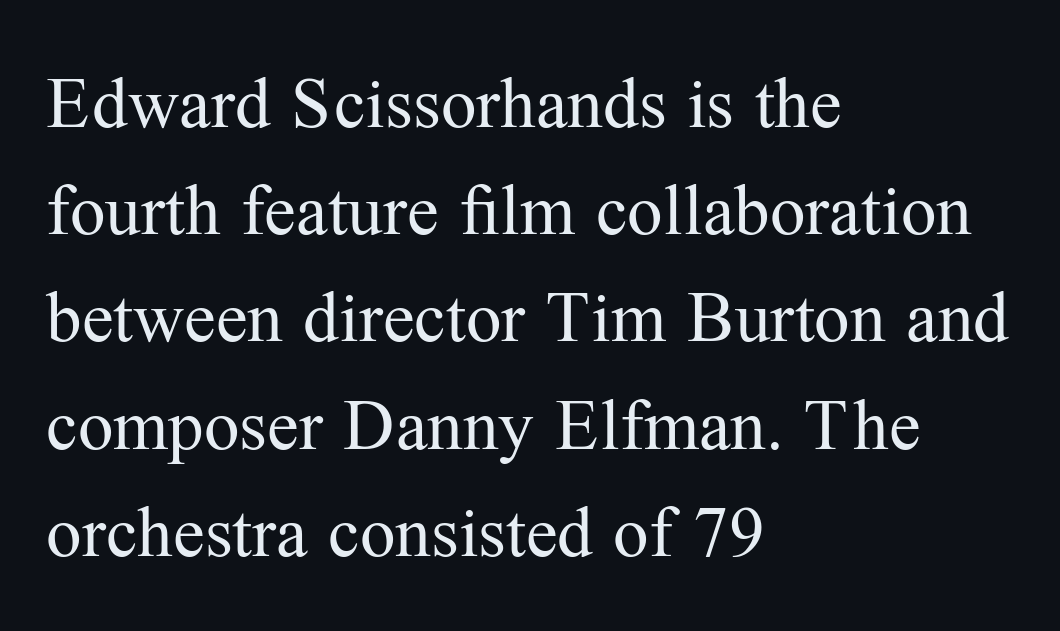
Looks like regular typesetting: each glyph gets only the width it needs. Leading: standard. These lines are composed in type with serifs. Is the block centered? No — it sits flush against the left margin. The space directly below the letters is spotless.
